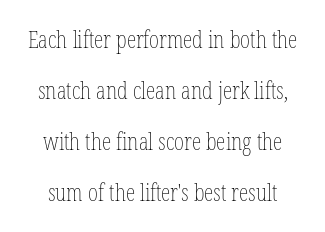
The image shows 24 px text type, upright; set loose line spacing (2.13x), normal letter spacing, not underlined.
